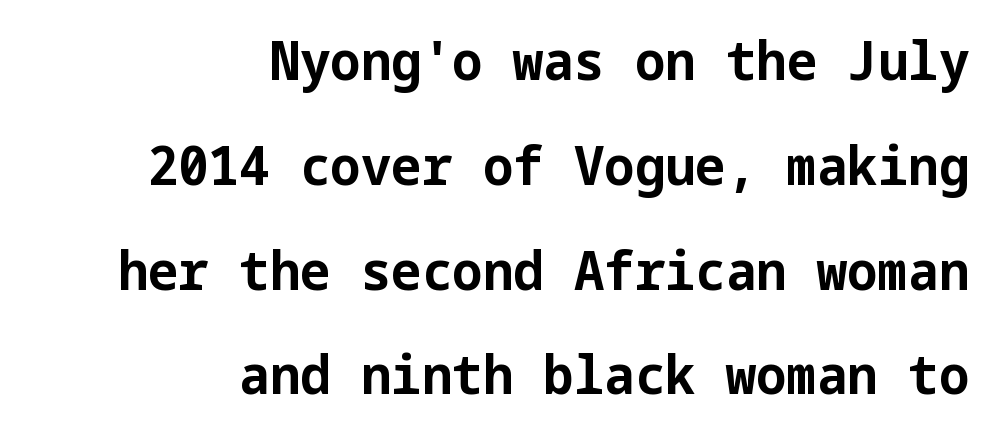
Q: Is the text bold? A: Yes.
Q: Is the text italic (slanted)? A: No, it is upright.
Q: Is the typeface a serif or a sans-serif typeface? A: Sans-serif.
Q: Is the text underlined? A: No.
Q: How is the paragraph aligned? A: Right-aligned.
Q: Is the spacing between letters normal or unusually wide? A: Normal.
Q: Is the spacing between lines tight, normal or loose? A: Loose.
Q: Width (condensed, normal, or wide)? A: Normal.
Q: Stroke contrast? A: Low.
Q: x-height? A: Medium.
